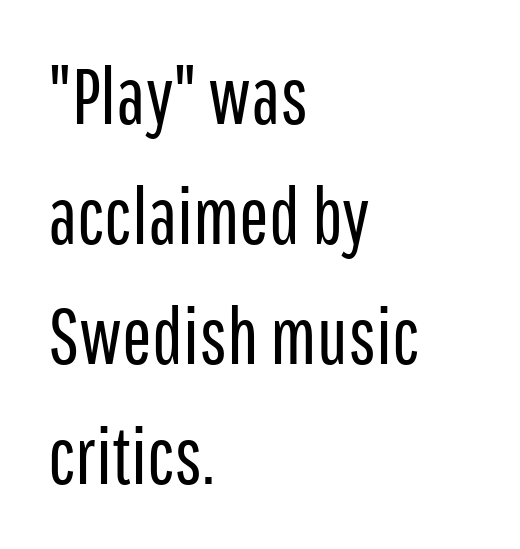
If you drew a line through each stem, it would be perfectly vertical. Grotesque or geometric, the face here clearly has no serifs. Note the varied advance widths — an 'i' is clearly narrower than an 'm'. The horizontal fit of the characters is conventional and even.
